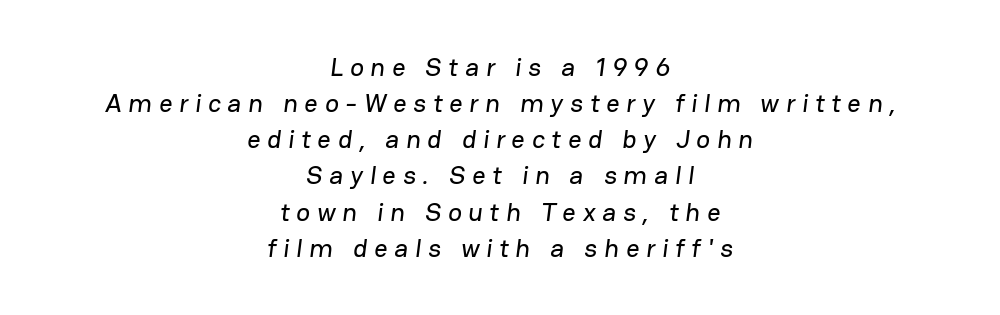
Typeset on center — no edge is straight. This sample uses expanded letter spacing, leaving extra air between glyphs. The specimen omits any rule beneath the text block's lines. The designer left line spacing at the default.
